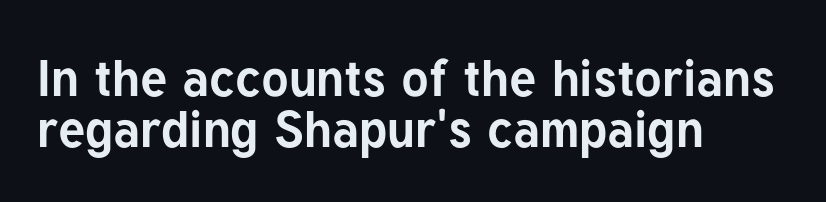
The image shows 51 px bold sans-serif type, upright; set left-aligned, tight line spacing (1.0x), normal letter spacing, not underlined; low stroke contrast and a medium x-height.
